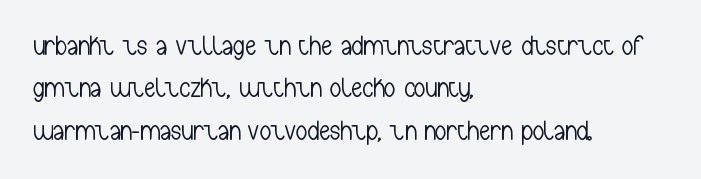
Q: Is the text bold? A: No.
Q: Is the text italic (slanted)? A: No, it is upright.
Q: Is the typeface a serif or a sans-serif typeface? A: Sans-serif.
Q: Is the text underlined? A: No.
Q: How is the paragraph aligned? A: Left-aligned.
Q: Is the spacing between letters normal or unusually wide? A: Normal.
Q: Is the spacing between lines tight, normal or loose? A: Normal.
Q: Width (condensed, normal, or wide)? A: Condensed.
Q: Stroke contrast? A: Low.
Q: x-height? A: Medium.
Q: Monospaced? A: No.
